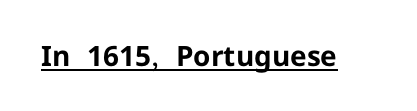
These lines are composed in type without serifs. How are the letters spaced? Ordinarily, with no added tracking. Caption: bold face, heavy strokes. This is underlined copy, the kind a proofreader might mark for attention. This sample uses an upright cut, with every glyph sitting square on the baseline. Each letter keeps its own natural width here, so spacing adapts to shape.
